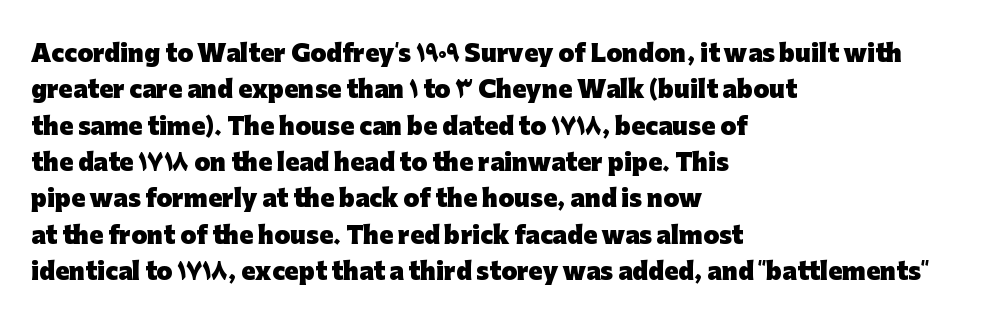
{"italic": "no", "bold": "yes", "underline": "no", "align": "left", "line_spacing": "normal", "line_spacing_ratio": 1.58, "letter_spacing": "normal", "letter_spacing_em": 0.0, "glyph_px": 23}
